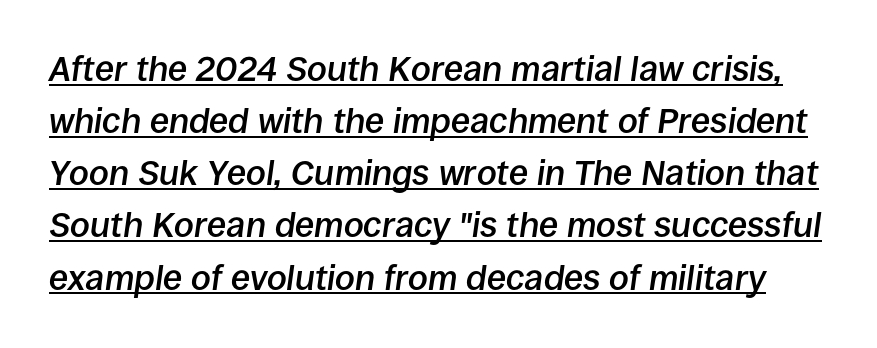
Q: Is the text bold? A: Semi-bold.
Q: Is the text italic (slanted)? A: Yes, it leans right by about 8 degrees.
Q: Is the text underlined? A: Yes.
Q: Is the spacing between letters normal or unusually wide? A: Normal.
Q: Is the spacing between lines tight, normal or loose? A: Normal.
Q: Width (condensed, normal, or wide)? A: Normal.
Q: Stroke contrast? A: Low.
Q: x-height? A: Large.
Q: Monospaced? A: No.
